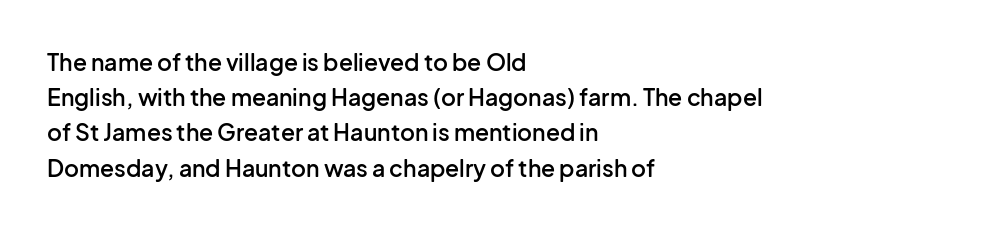
Summary of weight: moderately heavy, a semibold. You could call the tracking neutral — neither tight nor loose. Unmarked baselines from the first word to the last. Quick note: interline space is typical.
